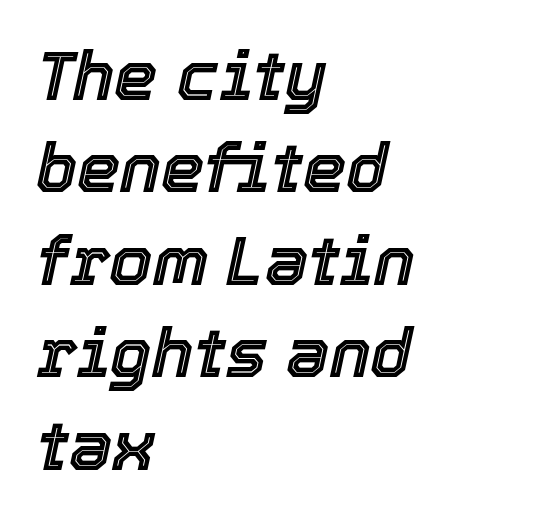
The image shows 69 px text type, italic (leaning right); set left-aligned, normal line spacing (1.34x), normal letter spacing, not underlined; a medium x-height.
